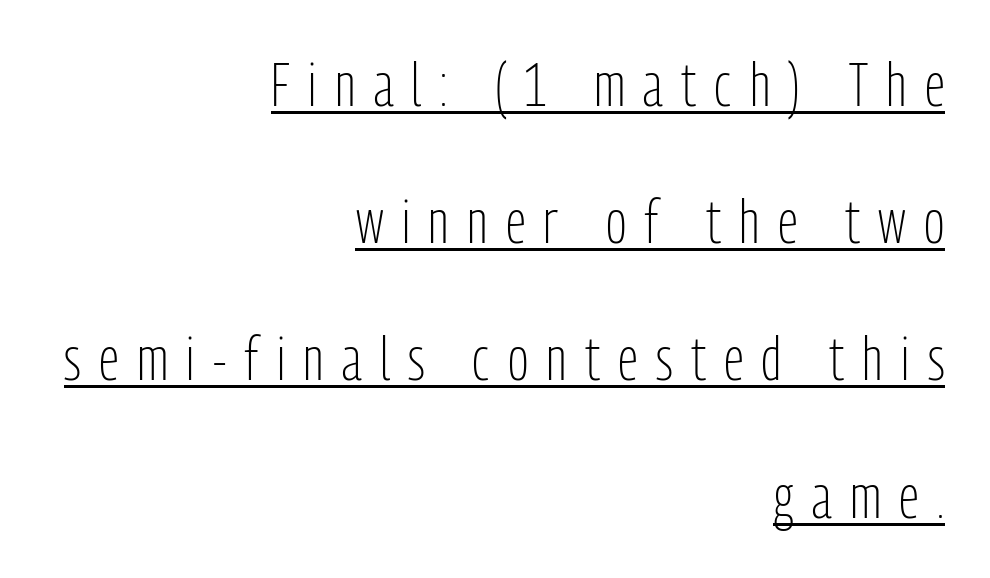
Q: Is the text bold? A: No.
Q: Is the text italic (slanted)? A: No, it is upright.
Q: Is the typeface a serif or a sans-serif typeface? A: Sans-serif.
Q: Is the text underlined? A: Yes.
Q: How is the paragraph aligned? A: Right-aligned.
Q: Is the spacing between letters normal or unusually wide? A: Unusually wide.
Q: Is the spacing between lines tight, normal or loose? A: Loose.
Q: Width (condensed, normal, or wide)? A: Condensed.
Q: Stroke contrast? A: Low.
Q: x-height? A: Medium.
Q: Monospaced? A: No.
